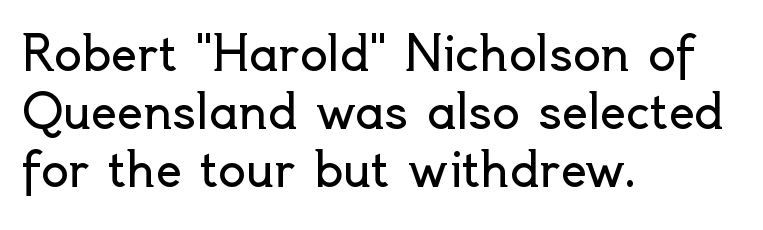
The image shows 46 px regular-weight sans-serif type, upright; set left-aligned, normal line spacing (1.26x), normal letter spacing, not underlined; a small x-height.
